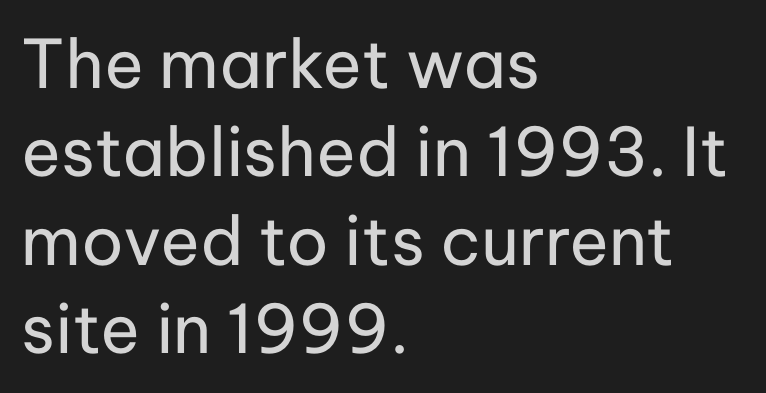
The image shows 67 px regular-weight sans-serif type, upright; set left-aligned, normal line spacing (1.32x), normal letter spacing, not underlined; low stroke contrast and a medium x-height.
